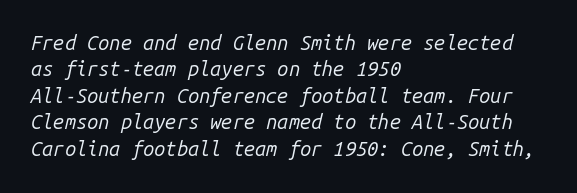
In terms of leading, this rendering sits right in the middle. The whole block is typeset with a tilt. The passage is arranged the way most books set body copy — flush left. Spacing between characters is what you'd get straight out of the box.
